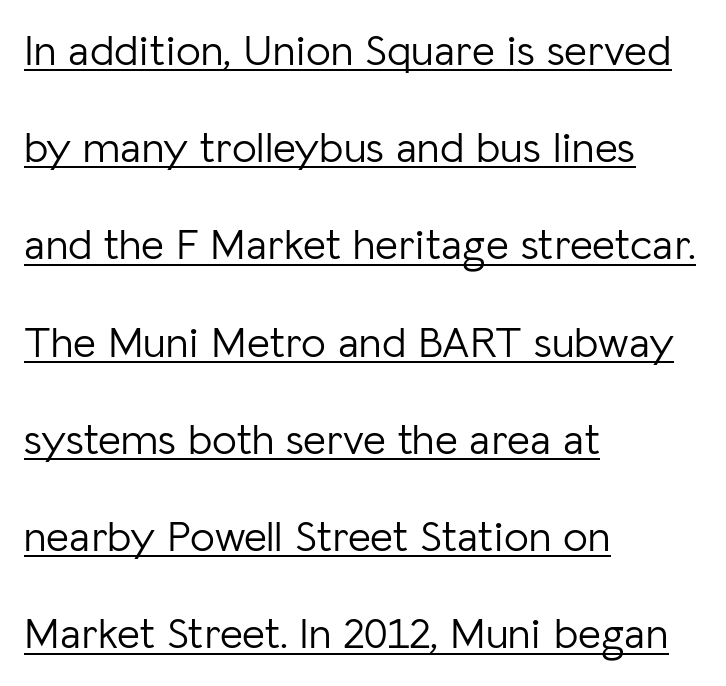
All the whitespace from short lines collects on the right. Unlike italic type, these characters show no tilt at all. Weight class: somewhere from thin through regular. The sample's only ornament is a line tracing under the words.
